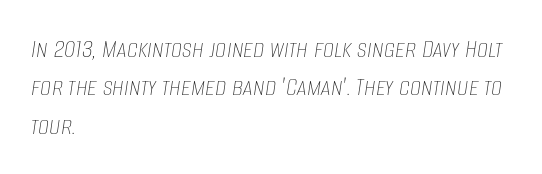
{"italic": "yes", "lean": "right", "slant_degrees": 8, "bold": "no", "weight": "thin", "width": "condensed", "stroke_contrast": "low", "x_height": "large", "monospaced": "no", "underline": "no", "align": "left", "line_spacing": "normal", "line_spacing_ratio": 1.37, "letter_spacing": "normal", "letter_spacing_em": 0.0, "glyph_px": 28}
